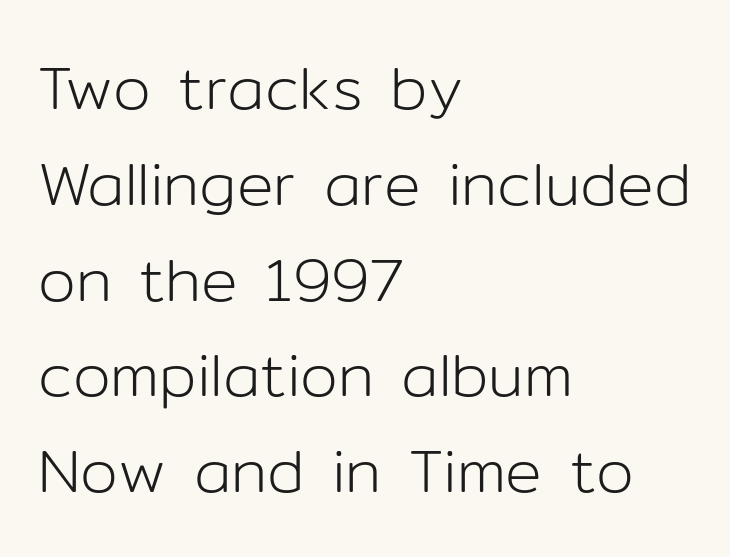
{"serif": "no", "italic": "no", "bold": "no", "weight": "light", "width": "normal", "stroke_contrast": "low", "x_height": "medium", "monospaced": "no", "underline": "no", "align": "left", "line_spacing": "normal", "line_spacing_ratio": 1.57, "letter_spacing": "normal", "letter_spacing_em": 0.0, "glyph_px": 61}
